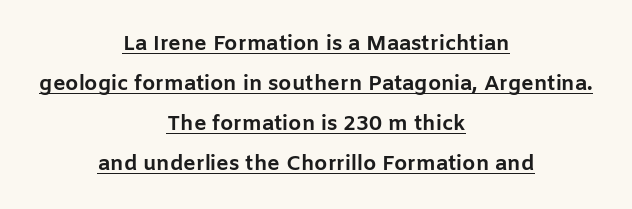
Q: Is the text bold? A: Yes.
Q: Is the text italic (slanted)? A: No, it is upright.
Q: Is the text underlined? A: Yes.
Q: How is the paragraph aligned? A: Centered.
Q: Is the spacing between letters normal or unusually wide? A: Normal.
Q: Is the spacing between lines tight, normal or loose? A: Loose.
